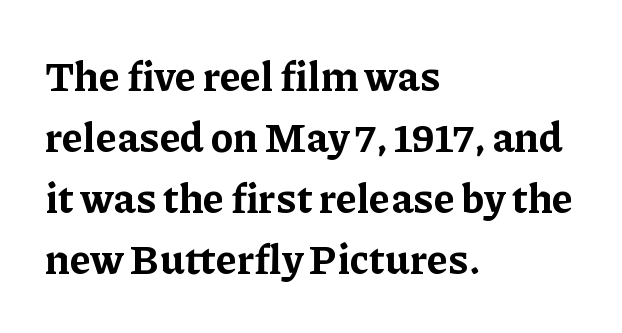
The image shows 41 px bold serif type, upright; set left-aligned, normal line spacing (1.49x), normal letter spacing, not underlined; low stroke contrast and a medium x-height.
